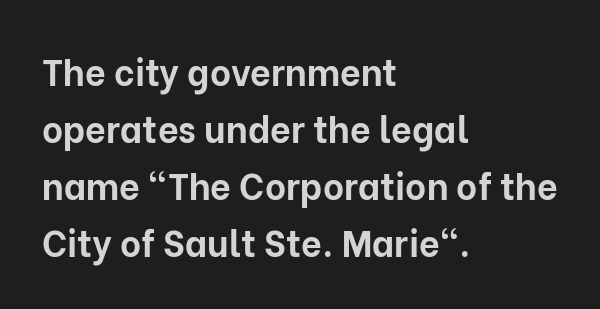
The image shows 36 px bold sans-serif type, upright; set left-aligned, normal line spacing (1.58x), normal letter spacing, not underlined; low stroke contrast and a medium x-height.
